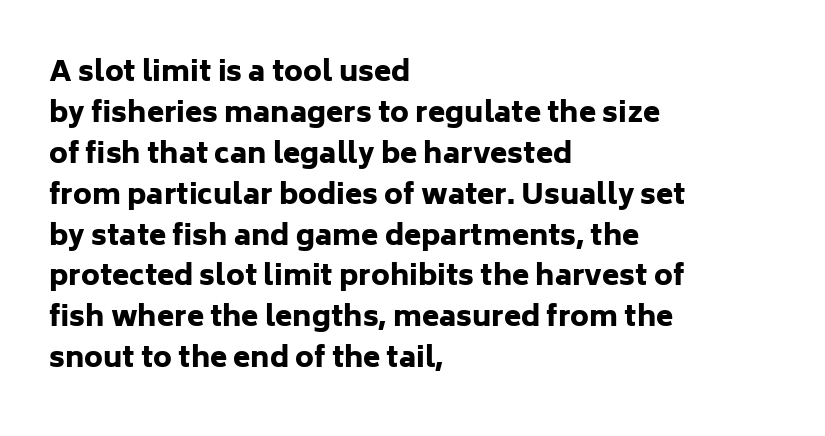
{"serif": "no", "italic": "no", "bold": "yes", "weight": "heavy", "width": "normal", "stroke_contrast": "low", "x_height": "medium", "monospaced": "no", "underline": "no", "align": "left", "line_spacing": "normal", "line_spacing_ratio": 1.46, "letter_spacing": "normal", "letter_spacing_em": 0.0, "glyph_px": 28}
